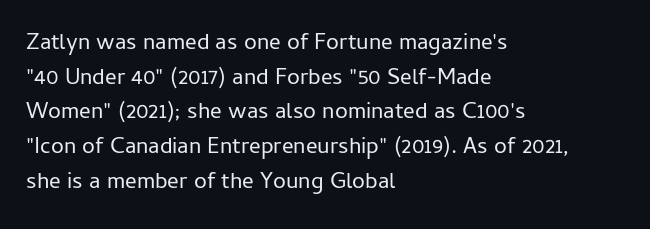
Q: Is the text bold? A: No.
Q: Is the text italic (slanted)? A: No, it is upright.
Q: Is the text underlined? A: No.
Q: How is the paragraph aligned? A: Left-aligned.
Q: Is the spacing between letters normal or unusually wide? A: Normal.
Q: Is the spacing between lines tight, normal or loose? A: Normal.
